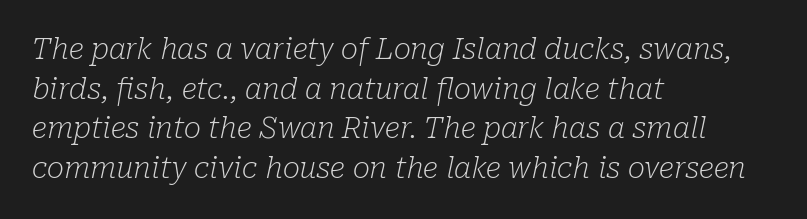
The image shows 29 px light serif type, italic (leaning right); set left-aligned, normal line spacing (1.37x), normal letter spacing, not underlined; low stroke contrast and a medium x-height.
